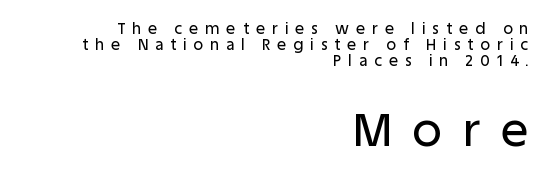
Q: Is the text italic (slanted)? A: No, it is upright.
Q: Is the typeface a serif or a sans-serif typeface? A: Sans-serif.
Q: Is the text underlined? A: No.
Q: How is the paragraph aligned? A: Right-aligned.
Q: Is the spacing between letters normal or unusually wide? A: Unusually wide.
Q: Is the spacing between lines tight, normal or loose? A: Tight.
Q: Which block of text is set in a larger size, the first (top) or the second (bottom)? A: The second (bottom) one.
Q: Width (condensed, normal, or wide)? A: Normal.
Q: Stroke contrast? A: Low.
Q: x-height? A: Large.
Q: Monospaced? A: No.
